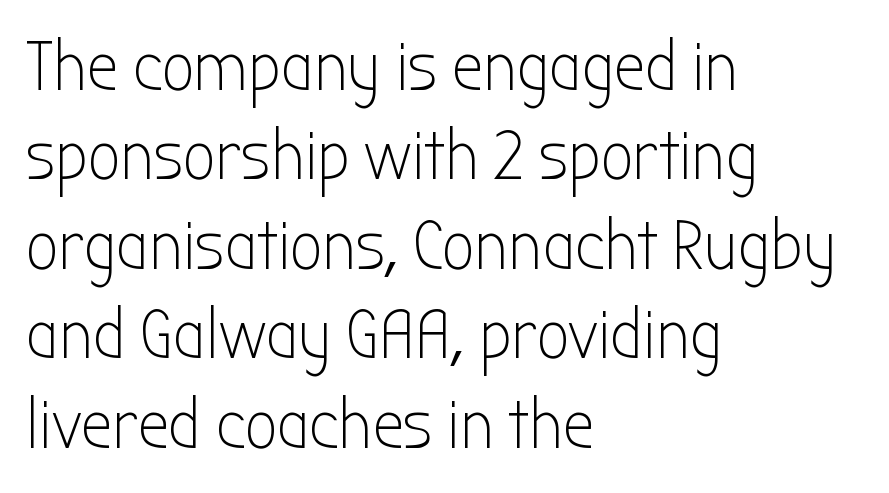
This sample has the flowing, uneven cadence of proportional lettering. Is the letter spacing exaggerated? No — it looks like the ordinary default. The font sits on the lighter half of the weight spectrum, regular included. The axis of the letterforms is exactly vertical.
